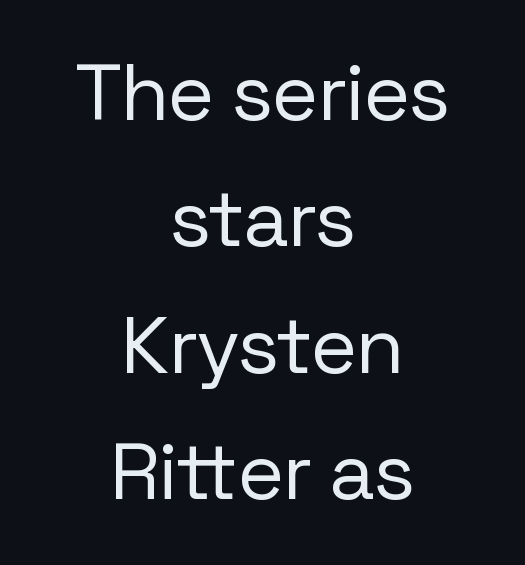
The characters are drawn with everyday or finer stroke widths. Nobody touched the tracking dial on this one. The font family rendered here belongs to the sans-serif group. Ordinary non-slanted type is in use. Does the leading feel generous? No, just average.
